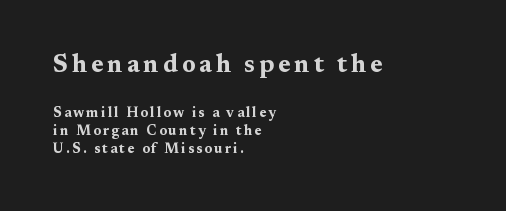
This rendering features lettering with no underline. How heavy is the stroke? Heavy — this is a bold. The lines sit at an ordinary, default distance from one another. The lines are quadded left. Here the first block reads like a headline and the second like body copy.
